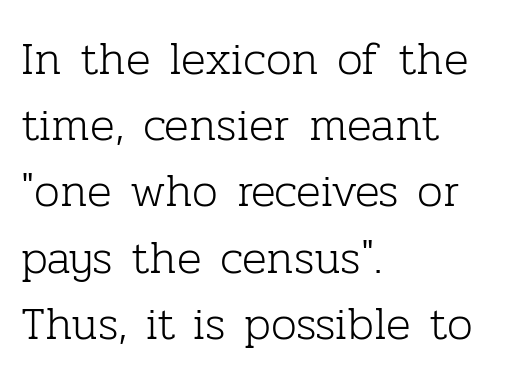
{"serif": "yes", "italic": "no", "bold": "no", "weight": "light", "width": "normal", "stroke_contrast": "low", "x_height": "medium", "monospaced": "no", "underline": "no", "align": "left", "line_spacing": "normal", "line_spacing_ratio": 1.44, "letter_spacing": "normal", "letter_spacing_em": 0.0, "glyph_px": 46}
